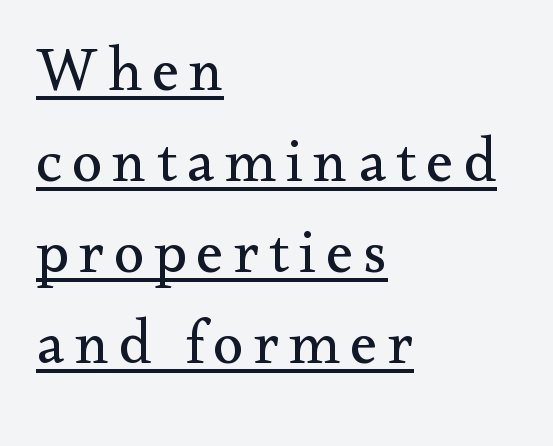
This sample uses an upright cut, with every glyph sitting square on the baseline. The type family on display is of the serif kind. Compared with a centered layout, this one pins lines to the left instead. Bold? No — there's no thickening of the strokes. The letters advance in unequal steps, a hallmark of proportional type. The block of text has a typical density, with ordinary space between rows.
